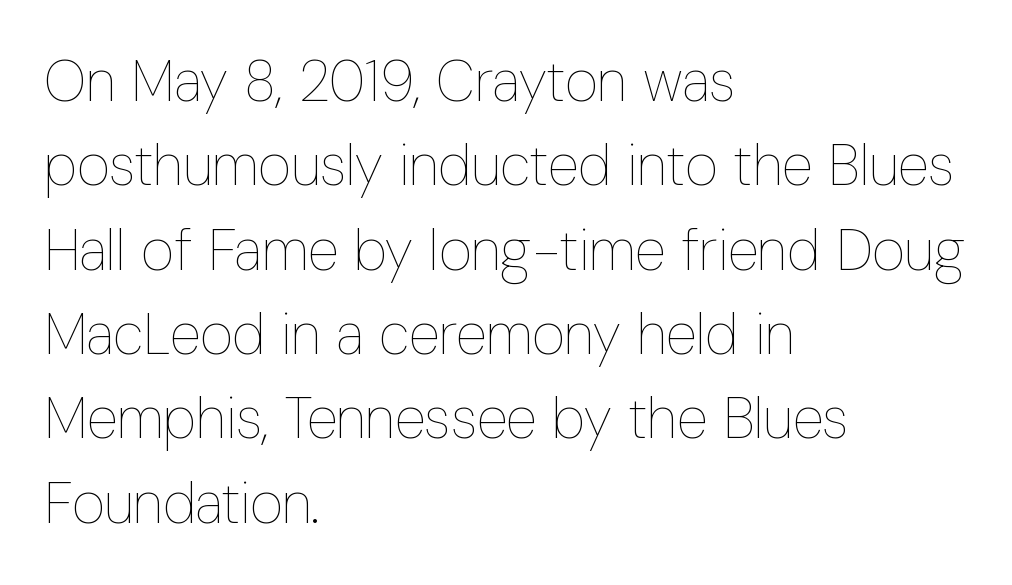
Q: Is the text bold? A: No.
Q: Is the text italic (slanted)? A: No, it is upright.
Q: Is the text underlined? A: No.
Q: How is the paragraph aligned? A: Left-aligned.
Q: Is the spacing between letters normal or unusually wide? A: Normal.
Q: Is the spacing between lines tight, normal or loose? A: Normal.
Q: Width (condensed, normal, or wide)? A: Condensed.
Q: Stroke contrast? A: Low.
Q: x-height? A: Medium.
Q: Monospaced? A: No.
